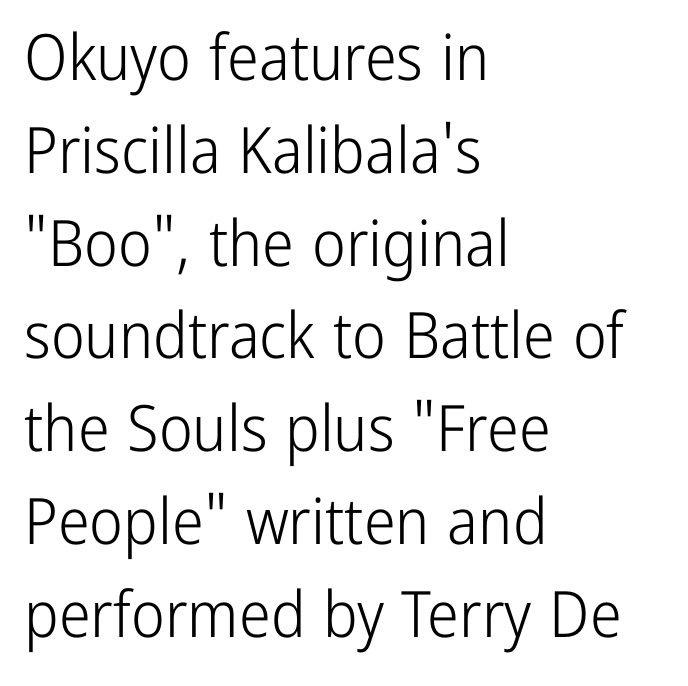
A roman cut, with each character standing at attention. Leading matches the norm, producing a regular column. Check where the strokes stop: nothing finishes them off — pure sans. The passage shown has conventional tracking throughout.
